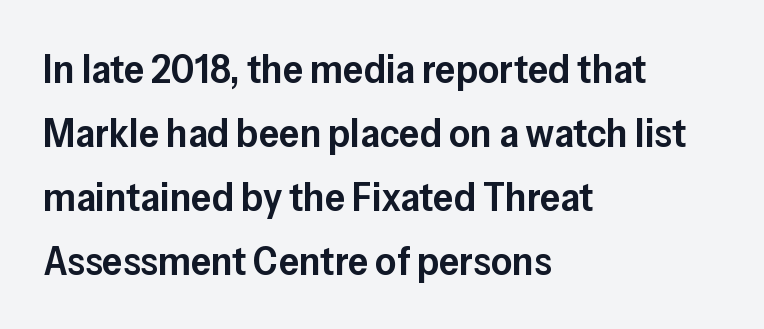
The image shows 41 px semibold sans-serif type, upright; set left-aligned, normal line spacing (1.56x), normal letter spacing, not underlined; low stroke contrast and a medium x-height.
